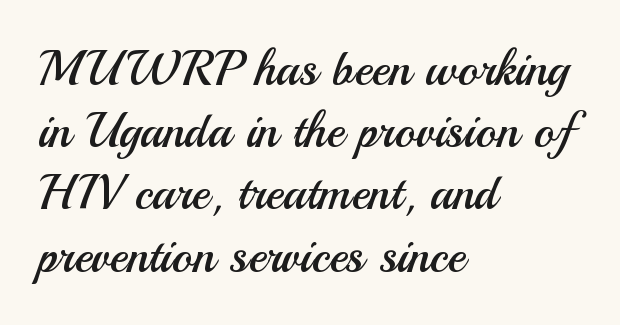
Q: Is the text bold? A: No.
Q: Is the text italic (slanted)? A: Yes.
Q: Is the typeface a serif or a sans-serif typeface? A: Sans-serif.
Q: Is the text underlined? A: No.
Q: How is the paragraph aligned? A: Left-aligned.
Q: Is the spacing between letters normal or unusually wide? A: Normal.
Q: Is the spacing between lines tight, normal or loose? A: Normal.
Q: Width (condensed, normal, or wide)? A: Normal.
Q: Stroke contrast? A: Medium.
Q: x-height? A: Small.
Q: Monospaced? A: No.
